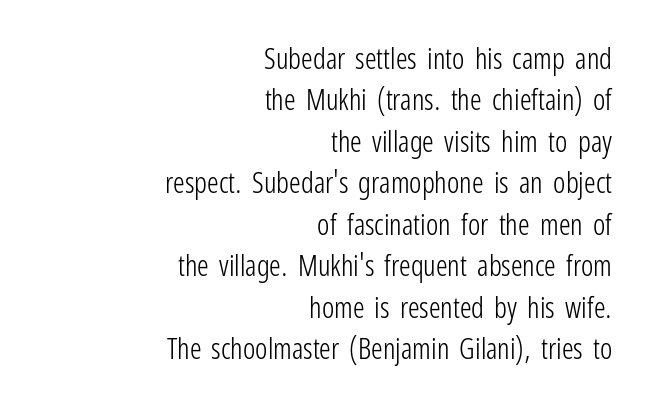
Q: Is the text bold? A: No.
Q: Is the text italic (slanted)? A: No, it is upright.
Q: Is the typeface a serif or a sans-serif typeface? A: Sans-serif.
Q: Is the text underlined? A: No.
Q: How is the paragraph aligned? A: Right-aligned.
Q: Is the spacing between letters normal or unusually wide? A: Normal.
Q: Is the spacing between lines tight, normal or loose? A: Normal.
Q: Width (condensed, normal, or wide)? A: Condensed.
Q: Stroke contrast? A: Low.
Q: x-height? A: Medium.
Q: Monospaced? A: No.
